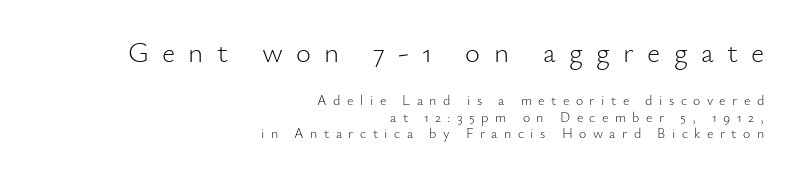
Q: Is the text bold? A: No.
Q: Is the text italic (slanted)? A: No, it is upright.
Q: Is the typeface a serif or a sans-serif typeface? A: Sans-serif.
Q: Is the text underlined? A: No.
Q: How is the paragraph aligned? A: Right-aligned.
Q: Is the spacing between letters normal or unusually wide? A: Unusually wide.
Q: Which block of text is set in a larger size, the first (top) or the second (bottom)? A: The first (top) one.
Q: Width (condensed, normal, or wide)? A: Normal.
Q: Stroke contrast? A: Low.
Q: x-height? A: Small.
Q: Monospaced? A: No.
